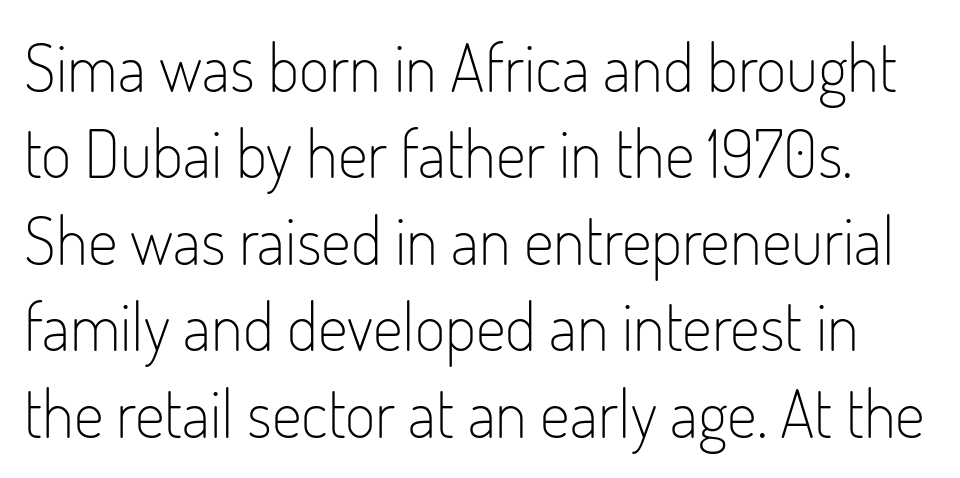
{"serif": "no", "italic": "no", "bold": "no", "weight": "light", "width": "condensed", "stroke_contrast": "low", "x_height": "small", "monospaced": "no", "underline": "no", "line_spacing": "normal", "line_spacing_ratio": 1.31, "letter_spacing": "normal", "letter_spacing_em": 0.0, "glyph_px": 66}
